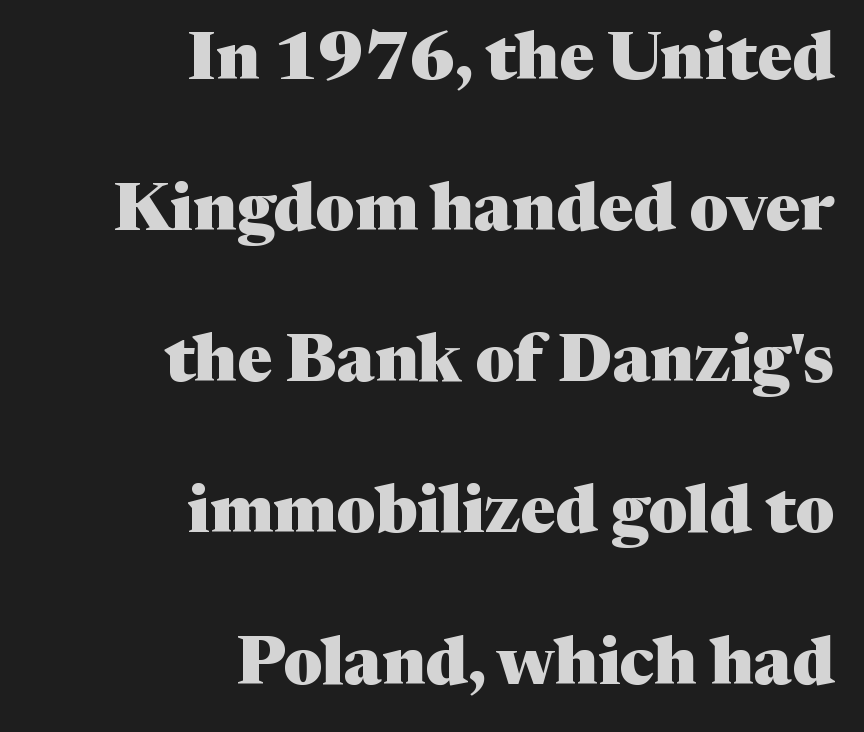
No italicization has been applied; the sample stays upright. Letterform terminals end in serifs throughout the passage. In terms of weight, the rendering is a true, heavy bold. Loosely led — the rows are spread out.
